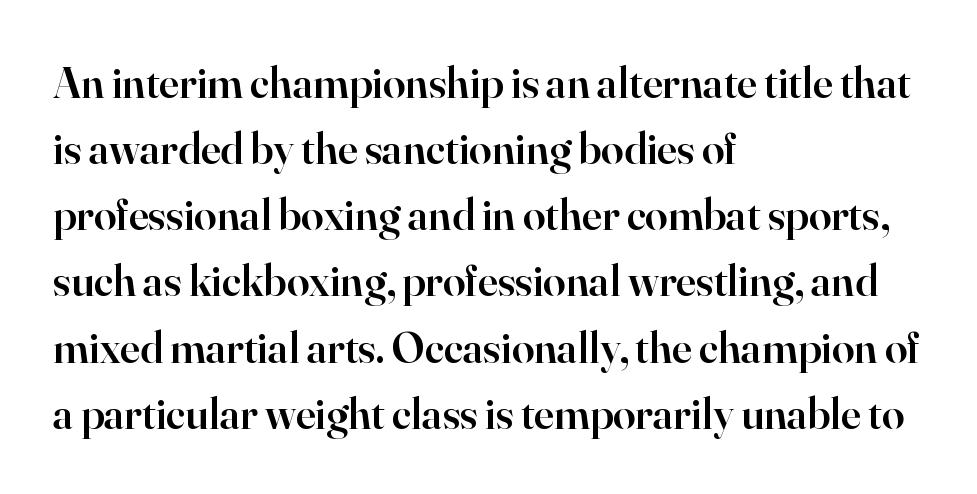
Q: Is the text bold? A: Semi-bold.
Q: Is the text italic (slanted)? A: No, it is upright.
Q: Is the typeface a serif or a sans-serif typeface? A: Serif.
Q: Is the text underlined? A: No.
Q: How is the paragraph aligned? A: Left-aligned.
Q: Is the spacing between letters normal or unusually wide? A: Normal.
Q: Is the spacing between lines tight, normal or loose? A: Normal.
Q: Width (condensed, normal, or wide)? A: Normal.
Q: Stroke contrast? A: High.
Q: x-height? A: Small.
Q: Monospaced? A: No.
